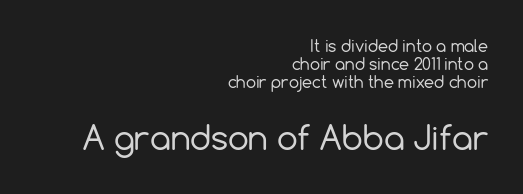
The image shows 33 px regular-weight sans-serif type, upright; set right-aligned, tight line spacing (1.14x), normal letter spacing, not underlined; the second (bottom) block is 2.06x larger; a medium x-height.
